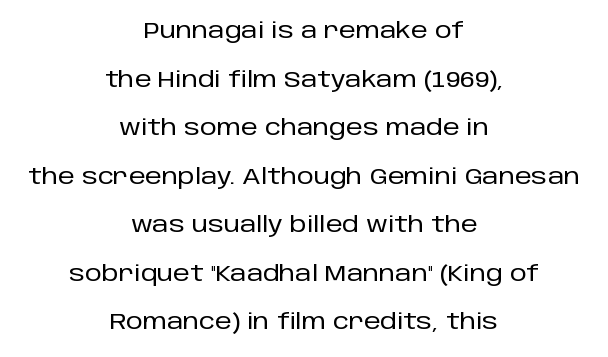
The image shows 21 px text type, upright; set centered, loose line spacing (2.31x), normal letter spacing, not underlined.
